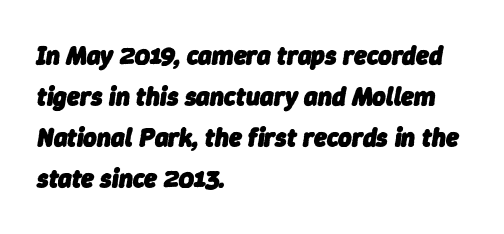
Q: Is the text bold? A: Yes.
Q: Is the text italic (slanted)? A: Yes, it leans right by about 9 degrees.
Q: Is the text underlined? A: No.
Q: How is the paragraph aligned? A: Left-aligned.
Q: Is the spacing between letters normal or unusually wide? A: Normal.
Q: Is the spacing between lines tight, normal or loose? A: Normal.
